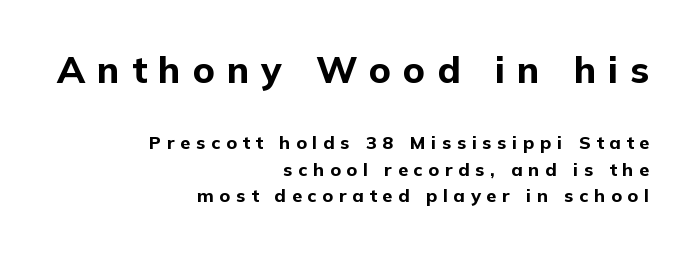
Q: Is the text bold? A: Yes.
Q: Is the text italic (slanted)? A: No, it is upright.
Q: Is the typeface a serif or a sans-serif typeface? A: Sans-serif.
Q: Is the text underlined? A: No.
Q: How is the paragraph aligned? A: Right-aligned.
Q: Is the spacing between letters normal or unusually wide? A: Unusually wide.
Q: Is the spacing between lines tight, normal or loose? A: Normal.
Q: Which block of text is set in a larger size, the first (top) or the second (bottom)? A: The first (top) one.
Q: Width (condensed, normal, or wide)? A: Normal.
Q: Stroke contrast? A: Low.
Q: x-height? A: Medium.
Q: Monospaced? A: No.
